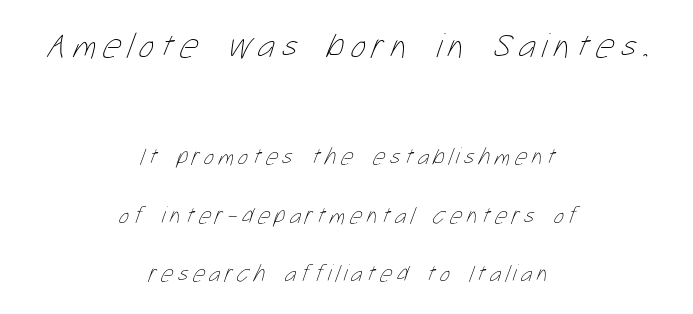
{"bold": "no", "weight": "thin", "width": "condensed", "stroke_contrast": "low", "x_height": "medium", "monospaced": "no", "underline": "no", "align": "center", "line_spacing": "loose", "line_spacing_ratio": 2.43, "larger_block": "first", "size_ratio": 1.5, "glyph_px": 36}
